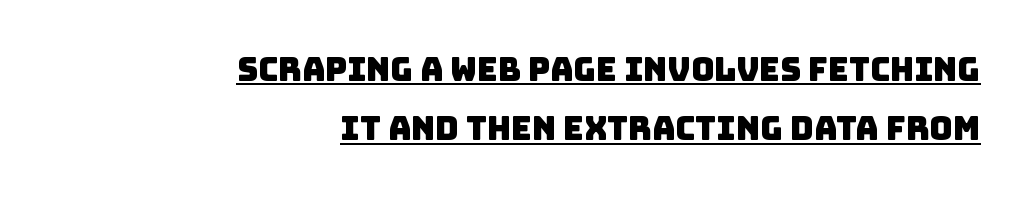
Q: Is the typeface a serif or a sans-serif typeface? A: Sans-serif.
Q: Is the text underlined? A: Yes.
Q: How is the paragraph aligned? A: Right-aligned.
Q: Is the spacing between letters normal or unusually wide? A: Normal.
Q: Width (condensed, normal, or wide)? A: Normal.
Q: Stroke contrast? A: Low.
Q: x-height? A: Large.
Q: Monospaced? A: No.
